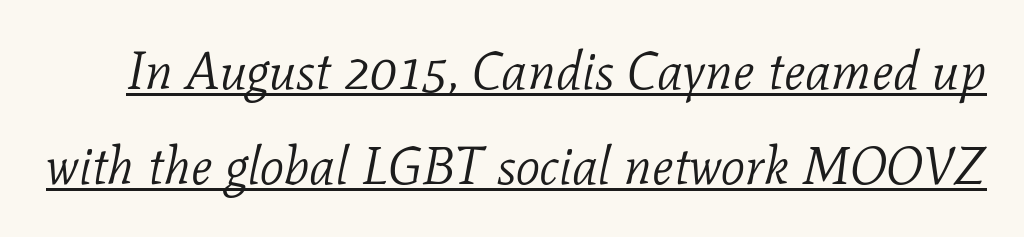
Stroke terminals: seriffed. Is this a fixed-width face? No — the glyphs have proportional, varying widths. No letter is thick-stroked: the sample isn't bold. Tall strokes in this sample are angled rather than plumb.
